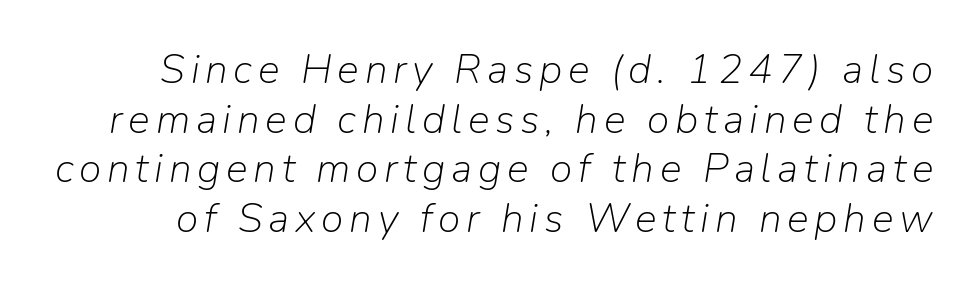
The image shows 41 px light type, italic (leaning right); set line spacing 1.21x, not underlined; low stroke contrast and a medium x-height.
